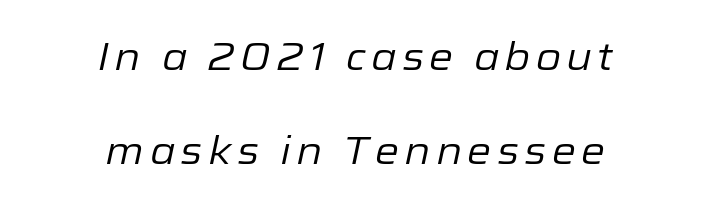
{"italic": "yes", "lean": "right", "slant_degrees": 12, "bold": "no", "weight": "regular", "width": "normal", "stroke_contrast": "low", "x_height": "medium", "monospaced": "no", "underline": "no", "align": "center", "line_spacing": "loose", "line_spacing_ratio": 2.42, "glyph_px": 39}
